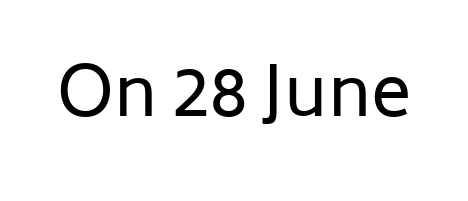
Nothing heavy about these letters — not bold at all. The rendering uses natural spacing where letterforms have individual widths. The characters display no serif detailing; their extremities are plain. There is no visible air inserted between adjacent glyphs. Clear beneath every line of the passage.
